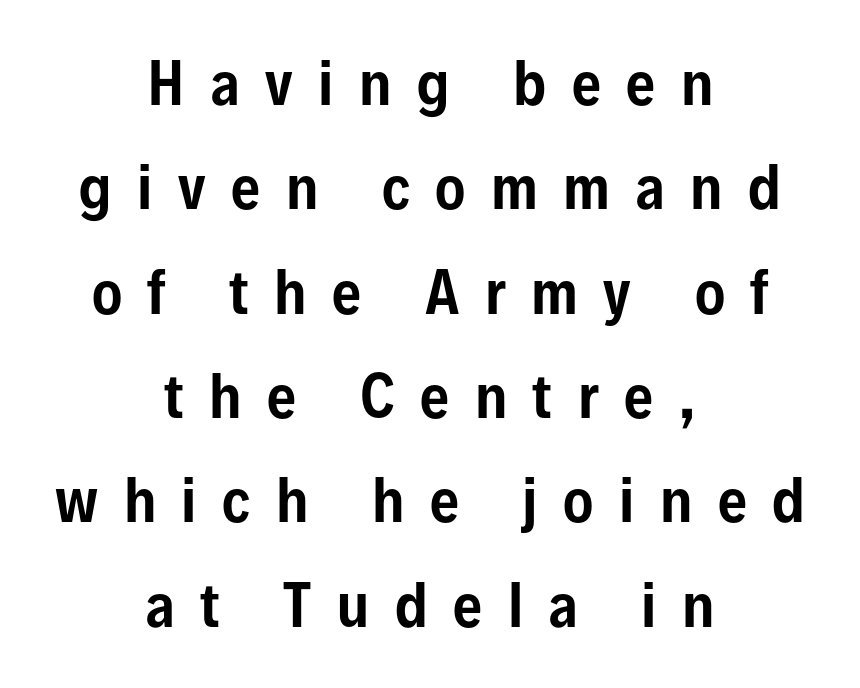
The image shows 57 px condensed sans-serif type, upright; set centered, line spacing 1.83x, unusually wide letter spacing (+0.45 em), not underlined; low stroke contrast and a medium x-height.
